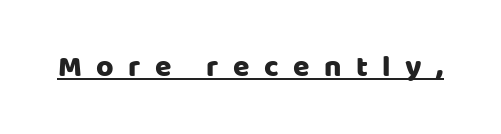
Q: Is the text italic (slanted)? A: No, it is upright.
Q: Is the typeface a serif or a sans-serif typeface? A: Sans-serif.
Q: Is the text underlined? A: Yes.
Q: Is the spacing between letters normal or unusually wide? A: Unusually wide.
Q: Width (condensed, normal, or wide)? A: Normal.
Q: Stroke contrast? A: Low.
Q: x-height? A: Large.
Q: Monospaced? A: No.
